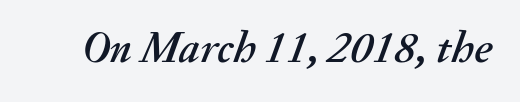
The image shows 45 px text type, italic (leaning right); set normal letter spacing, not underlined; medium stroke contrast and a small x-height.
